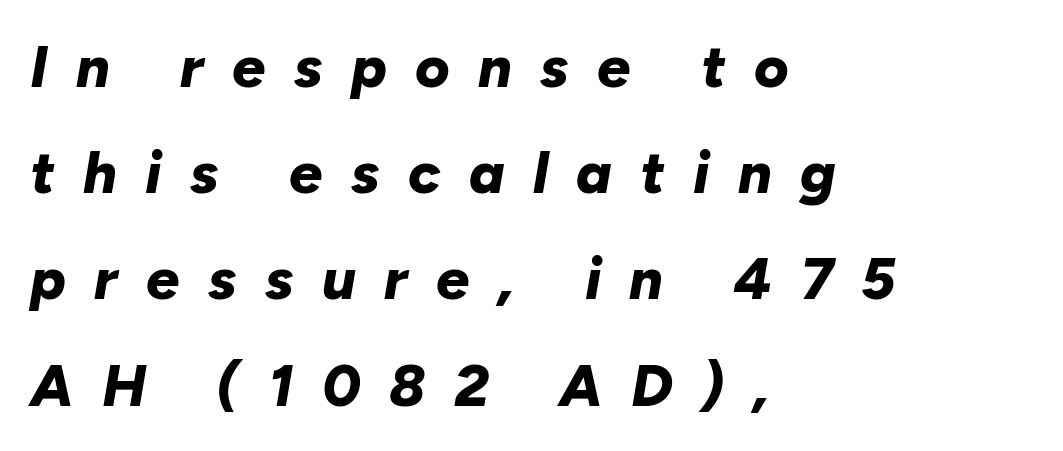
Q: Is the text bold? A: Yes.
Q: Is the text italic (slanted)? A: Yes, it leans right by about 10 degrees.
Q: Is the text underlined? A: No.
Q: How is the paragraph aligned? A: Left-aligned.
Q: Is the spacing between letters normal or unusually wide? A: Unusually wide.
Q: Width (condensed, normal, or wide)? A: Normal.
Q: Stroke contrast? A: Low.
Q: x-height? A: Medium.
Q: Monospaced? A: No.
